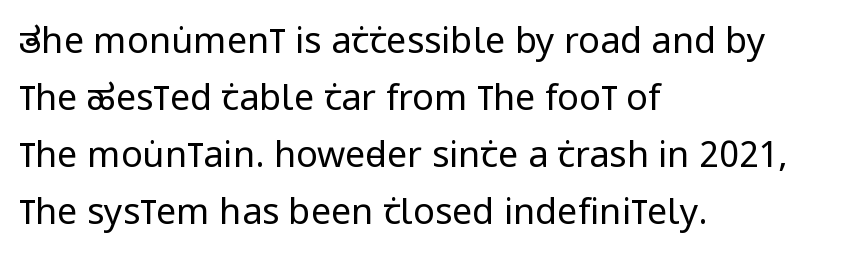
Q: Is the text bold? A: No.
Q: Is the text italic (slanted)? A: No, it is upright.
Q: Is the typeface a serif or a sans-serif typeface? A: Sans-serif.
Q: Is the text underlined? A: No.
Q: How is the paragraph aligned? A: Left-aligned.
Q: Is the spacing between letters normal or unusually wide? A: Normal.
Q: Is the spacing between lines tight, normal or loose? A: Normal.
Q: Width (condensed, normal, or wide)? A: Condensed.
Q: Stroke contrast? A: Low.
Q: x-height? A: Large.
Q: Monospaced? A: No.
